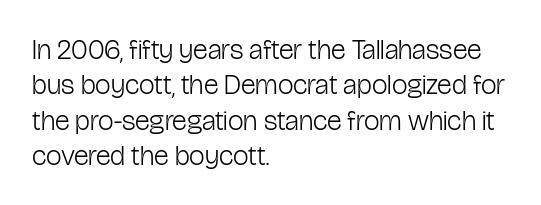
Lines of text with bare space underneath. The characters are drawn with everyday or finer stroke widths. The paragraph shown leans on its left margin. Does extra space separate the letters? No, they use regular spacing. The lettering holds an erect, upright posture throughout.
